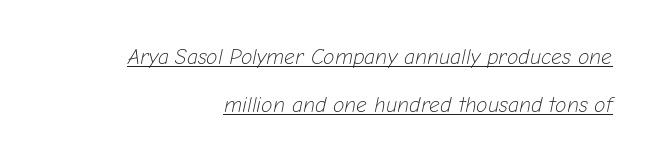
{"italic": "yes", "lean": "right", "slant_degrees": 12, "bold": "no", "underline": "yes", "align": "right", "line_spacing": "loose", "line_spacing_ratio": 2.29, "letter_spacing": "normal", "letter_spacing_em": 0.0, "glyph_px": 21}
